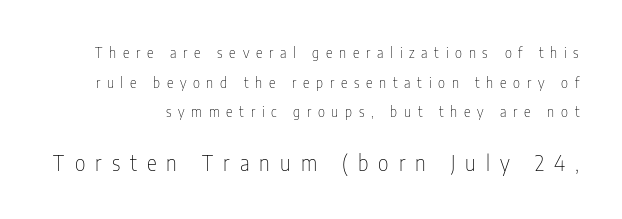
Q: Is the text bold? A: No.
Q: Is the text italic (slanted)? A: No, it is upright.
Q: Is the text underlined? A: No.
Q: Is the spacing between letters normal or unusually wide? A: Unusually wide.
Q: Is the spacing between lines tight, normal or loose? A: Loose.
Q: Which block of text is set in a larger size, the first (top) or the second (bottom)? A: The second (bottom) one.
